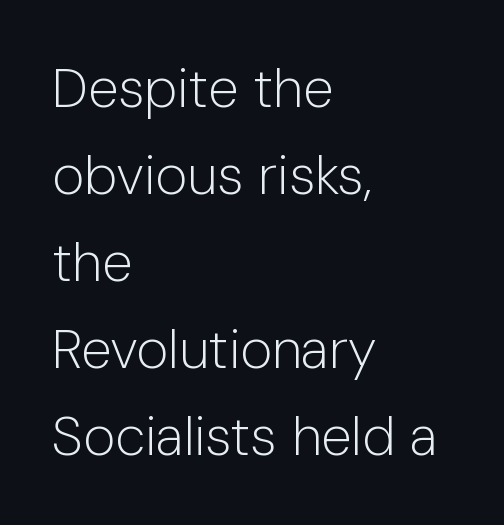
The image shows 55 px light sans-serif type, upright; set left-aligned, normal line spacing (1.58x), normal letter spacing, not underlined; low stroke contrast and a medium x-height.
